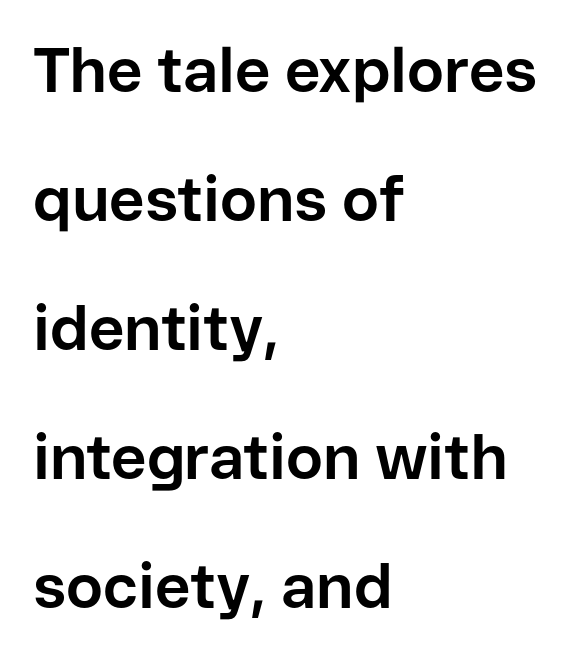
Regarding serifs, this sample does without them. Left-aligned paragraph, ragged on the right. Strokes here are thick enough to call this a true bold. Character widths vary here, with narrow letters taking less room than wide ones. The letters sit at their default tracking, neither squeezed nor spread. The axis of the letterforms is exactly vertical.
